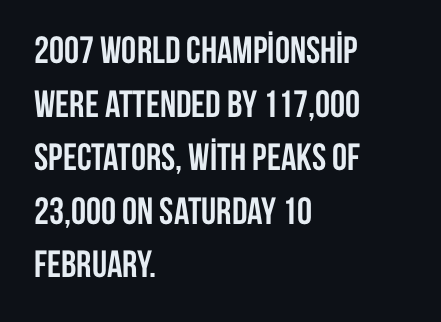
Every stem runs plumb, perpendicular to the baseline. Does the leading feel generous? No, just average. The type family on display is of the sans-serif kind. Students, this is bold: see how much ink each stroke carries.
